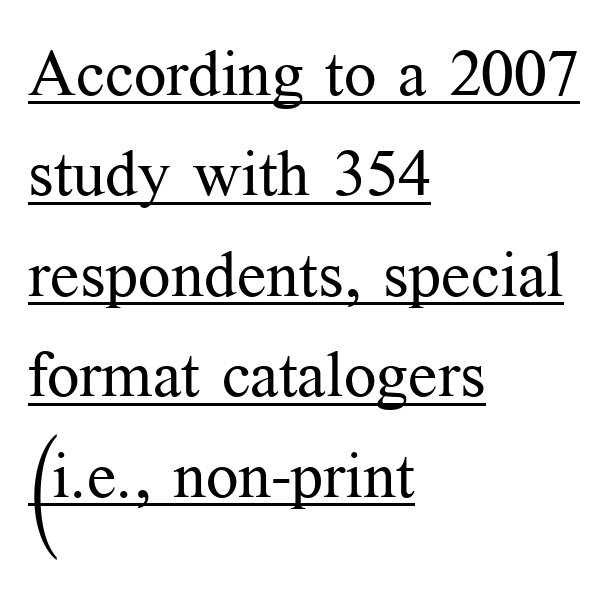
Q: Is the text bold? A: No.
Q: Is the text italic (slanted)? A: No, it is upright.
Q: Is the typeface a serif or a sans-serif typeface? A: Serif.
Q: Is the text underlined? A: Yes.
Q: How is the paragraph aligned? A: Left-aligned.
Q: Is the spacing between letters normal or unusually wide? A: Normal.
Q: Is the spacing between lines tight, normal or loose? A: Normal.
Q: Width (condensed, normal, or wide)? A: Normal.
Q: Stroke contrast? A: Medium.
Q: x-height? A: Medium.
Q: Monospaced? A: No.
